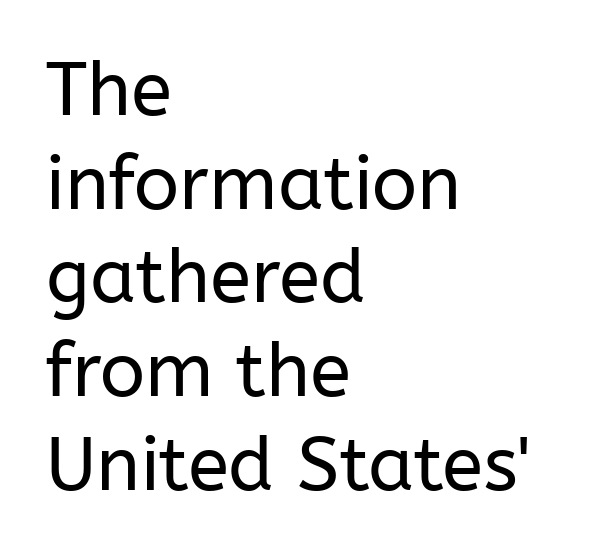
{"serif": "no", "italic": "no", "bold": "no", "weight": "regular", "width": "normal", "stroke_contrast": "low", "x_height": "medium", "monospaced": "no", "underline": "no", "align": "left", "line_spacing": "normal", "line_spacing_ratio": 1.25, "letter_spacing": "normal", "letter_spacing_em": 0.0, "glyph_px": 75}
